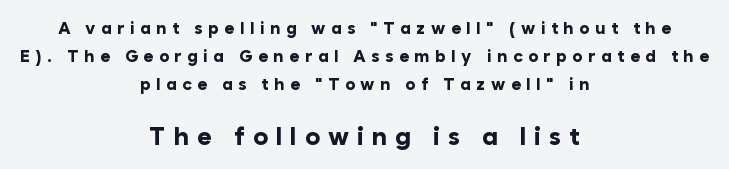
The image shows 25 px bold type, upright; set centered, normal line spacing (1.64x), unusually wide letter spacing (+0.32 em), not underlined; the second (bottom) block is 1.47x larger.
